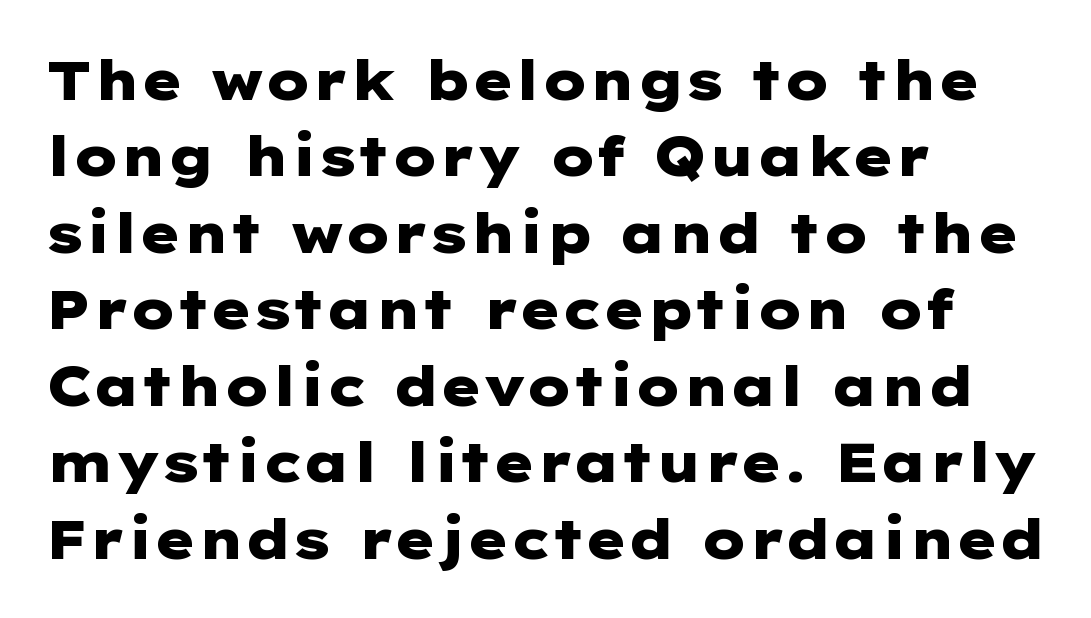
{"serif": "no", "italic": "no", "bold": "yes", "weight": "heavy", "width": "wide", "stroke_contrast": "low", "x_height": "medium", "underline": "no", "align": "left", "line_spacing": "normal", "line_spacing_ratio": 1.39, "letter_spacing": "normal", "letter_spacing_em": 0.0, "glyph_px": 55}
